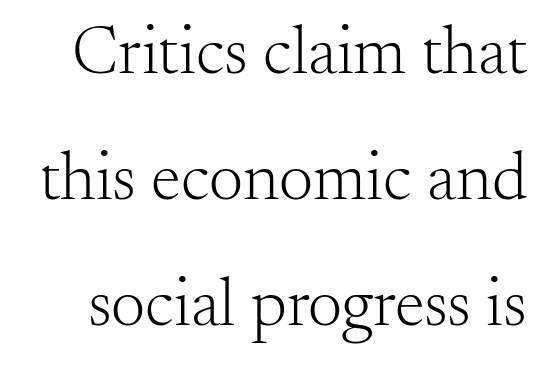
Q: Is the text bold? A: No.
Q: Is the text italic (slanted)? A: No, it is upright.
Q: Is the typeface a serif or a sans-serif typeface? A: Serif.
Q: Is the text underlined? A: No.
Q: Is the spacing between letters normal or unusually wide? A: Normal.
Q: Width (condensed, normal, or wide)? A: Normal.
Q: Stroke contrast? A: Medium.
Q: x-height? A: Small.
Q: Monospaced? A: No.
